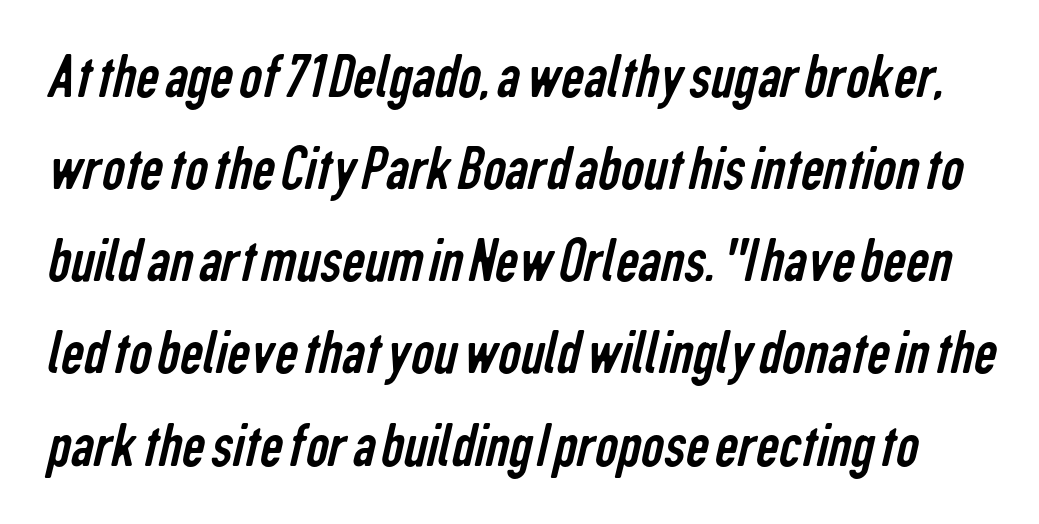
The letters carry no serifs — their stems end cleanly without finishing strokes. Interline gaps are of average width in this sample. No chunkiness to these letters — they're not bold. There is no visible air inserted between adjacent glyphs. Looks like regular typesetting: each glyph gets only the width it needs. Quick note: underline off.
